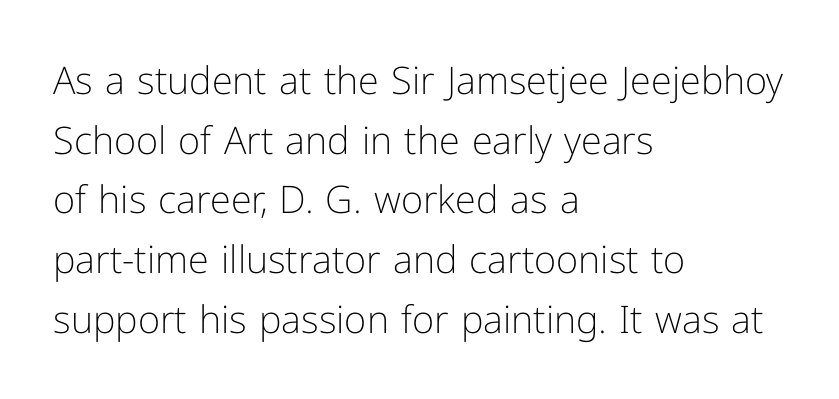
{"serif": "no", "italic": "no", "bold": "no", "weight": "light", "width": "normal", "stroke_contrast": "low", "x_height": "medium", "monospaced": "no", "underline": "no", "align": "left", "line_spacing": "normal", "line_spacing_ratio": 1.57, "letter_spacing": "normal", "letter_spacing_em": 0.0, "glyph_px": 38}
